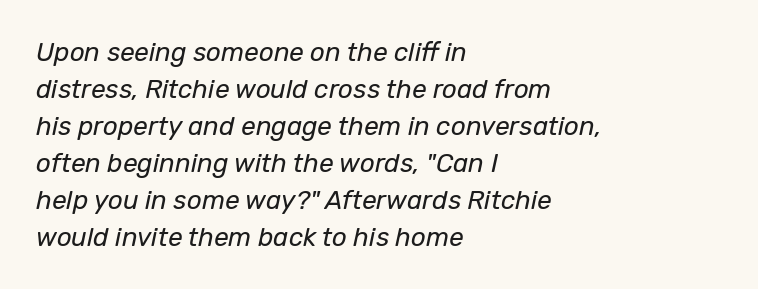
{"italic": "yes", "lean": "right", "slant_degrees": 12, "bold": "no", "underline": "no", "align": "left", "line_spacing": "normal", "line_spacing_ratio": 1.42, "letter_spacing": "normal", "letter_spacing_em": 0.0, "glyph_px": 26}
